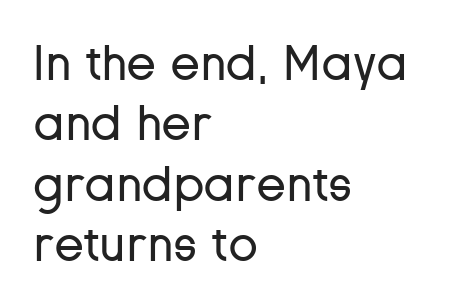
Q: Is the text bold? A: No.
Q: Is the text italic (slanted)? A: No, it is upright.
Q: Is the typeface a serif or a sans-serif typeface? A: Sans-serif.
Q: Is the text underlined? A: No.
Q: How is the paragraph aligned? A: Left-aligned.
Q: Is the spacing between letters normal or unusually wide? A: Normal.
Q: Width (condensed, normal, or wide)? A: Normal.
Q: Stroke contrast? A: Low.
Q: x-height? A: Medium.
Q: Monospaced? A: No.
